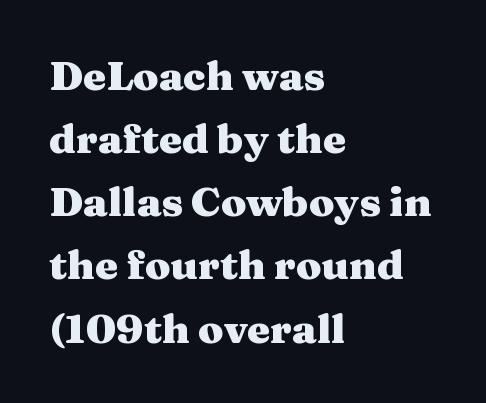
Q: Is the text bold? A: Yes.
Q: Is the text italic (slanted)? A: No, it is upright.
Q: Is the typeface a serif or a sans-serif typeface? A: Serif.
Q: Is the text underlined? A: No.
Q: How is the paragraph aligned? A: Left-aligned.
Q: Is the spacing between letters normal or unusually wide? A: Normal.
Q: Is the spacing between lines tight, normal or loose? A: Normal.
Q: Width (condensed, normal, or wide)? A: Wide.
Q: Stroke contrast? A: Medium.
Q: x-height? A: Medium.
Q: Monospaced? A: No.
